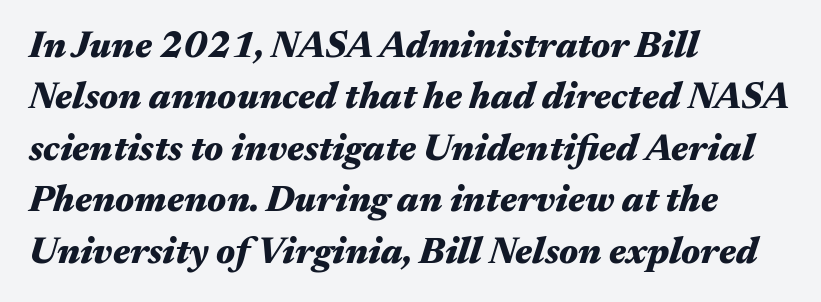
Q: Is the text bold? A: Yes.
Q: Is the text italic (slanted)? A: Yes, it leans right by about 17 degrees.
Q: Is the text underlined? A: No.
Q: How is the paragraph aligned? A: Left-aligned.
Q: Is the spacing between letters normal or unusually wide? A: Normal.
Q: Is the spacing between lines tight, normal or loose? A: Normal.
Q: Width (condensed, normal, or wide)? A: Wide.
Q: Stroke contrast? A: Medium.
Q: x-height? A: Medium.
Q: Monospaced? A: No.
